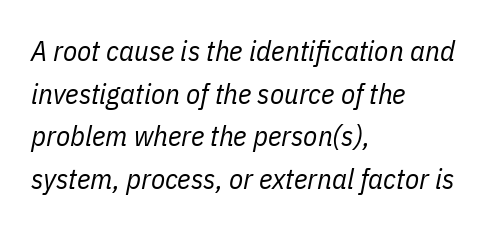
{"italic": "yes", "lean": "right", "slant_degrees": 11, "bold": "no", "weight": "regular", "width": "condensed", "stroke_contrast": "low", "x_height": "medium", "monospaced": "no", "underline": "no", "align": "left", "line_spacing": "normal", "line_spacing_ratio": 1.47, "letter_spacing": "normal", "letter_spacing_em": 0.0, "glyph_px": 29}
